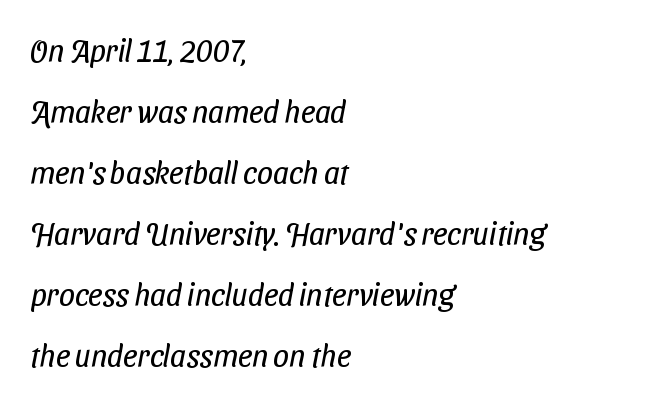
{"serif": "no", "bold": "no", "weight": "regular", "width": "condensed", "stroke_contrast": "low", "x_height": "medium", "monospaced": "no", "underline": "no", "align": "left", "line_spacing": "loose", "line_spacing_ratio": 1.97, "letter_spacing": "normal", "letter_spacing_em": 0.0, "glyph_px": 31}
